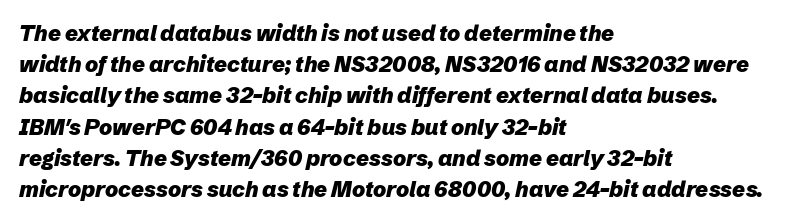
Just letters on the line, the space beneath them empty. Where is the straight margin? On the left. Heavy-handed strokes throughout: this text is bold. These lines were composed using italics. Caption: standard tracking, unaltered. Horizontal bands of white between lines are of average thickness.
